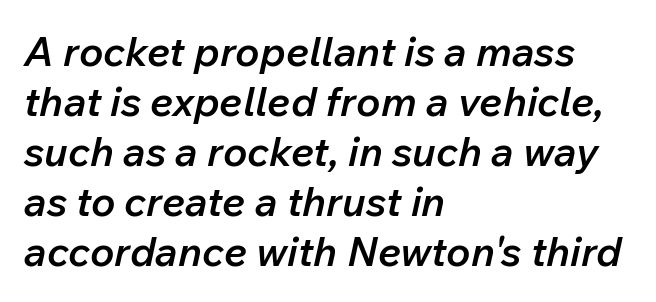
Q: Is the text bold? A: Semi-bold.
Q: Is the text italic (slanted)? A: Yes, it leans right by about 12 degrees.
Q: Is the text underlined? A: No.
Q: How is the paragraph aligned? A: Left-aligned.
Q: Is the spacing between letters normal or unusually wide? A: Normal.
Q: Width (condensed, normal, or wide)? A: Normal.
Q: Stroke contrast? A: Low.
Q: x-height? A: Medium.
Q: Monospaced? A: No.
